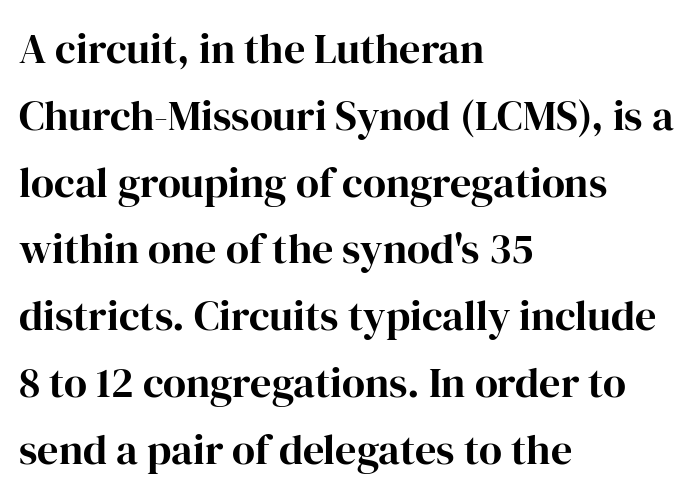
The image shows 42 px bold serif type, upright; set left-aligned, normal line spacing (1.59x), normal letter spacing, not underlined; high stroke contrast and a medium x-height.
